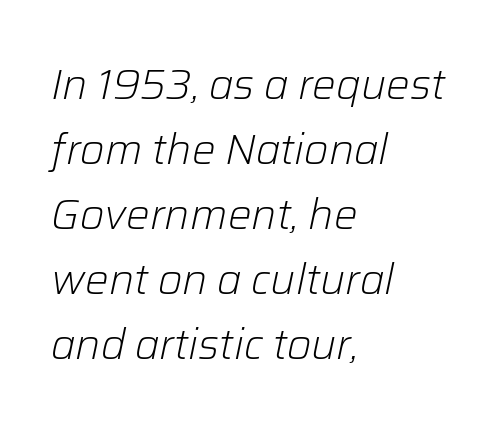
{"italic": "yes", "lean": "right", "slant_degrees": 12, "bold": "no", "weight": "light", "width": "normal", "stroke_contrast": "low", "x_height": "medium", "monospaced": "no", "underline": "no", "align": "left", "line_spacing": "normal", "line_spacing_ratio": 1.55, "letter_spacing": "normal", "letter_spacing_em": 0.0, "glyph_px": 42}
